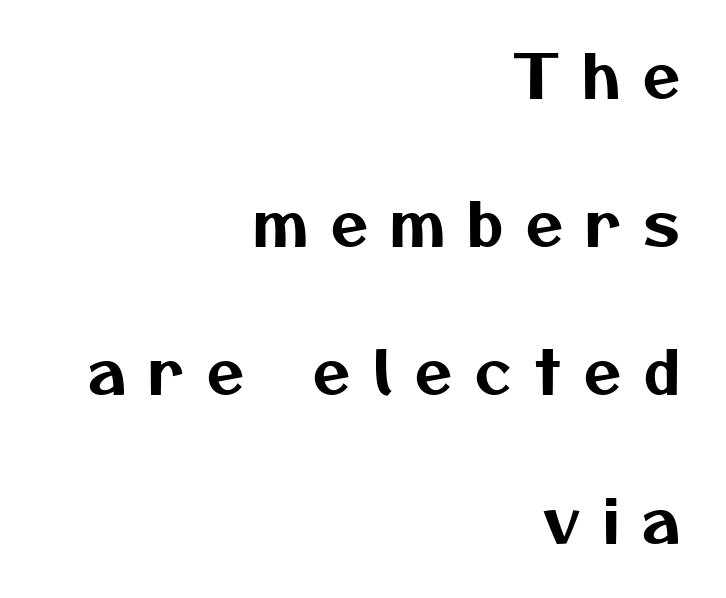
A bare baseline throughout the passage. The rendering inserts visible extra space after every character. Serifs: no, the terminals of the letterforms are clean. Varying glyph widths throughout — classic text-font behaviour.
